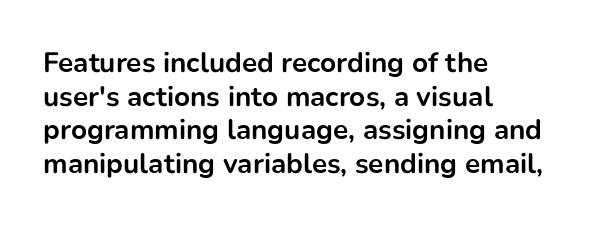
The image shows 28 px bold sans-serif type, upright; set left-aligned, line spacing 1.2x, normal letter spacing, not underlined; low stroke contrast and a medium x-height.
